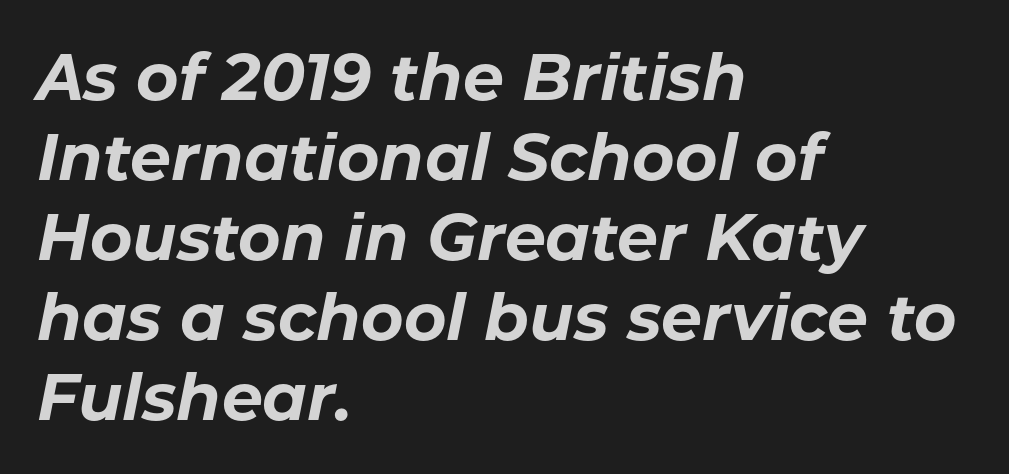
Horizontal alignment here is leftward, the default for most running prose. Tracking here is standard; glyphs follow each other at the usual distance. It's the slanting kind of type. The passage shown is not underscored anywhere. The face used here is proportionally spaced, like ordinary book or web type.
